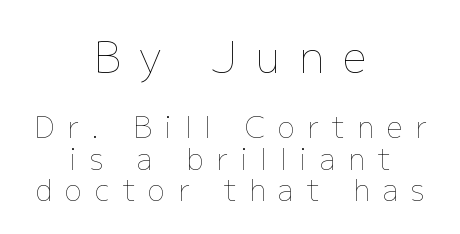
Size hierarchy here favors the leading block over the trailing one. Every row of glyphs is offset so its center matches the block's center. Is this a heavy cut? Hardly; it is regular or lighter. The font's upright variant was chosen for this text. This sample has the flowing, uneven cadence of proportional lettering.
